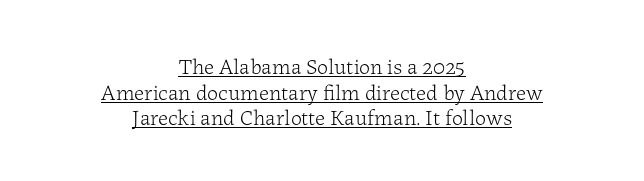
Q: Is the text bold? A: No.
Q: Is the text italic (slanted)? A: No, it is upright.
Q: Is the text underlined? A: Yes.
Q: How is the paragraph aligned? A: Centered.
Q: Is the spacing between letters normal or unusually wide? A: Normal.
